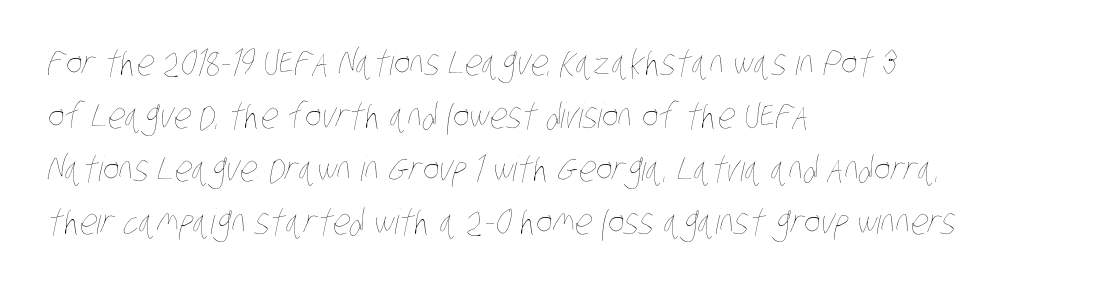
Horizontally, the lines are justified to the leading edge only. The letters look calm and open, with moderate or lighter stems. Summary of vertical rhythm: regular, with standard interline spacing. Nobody drew a line under any word here. The passage shown is typed in a proportional face where columns would drift. There is no visible air inserted between adjacent glyphs.
